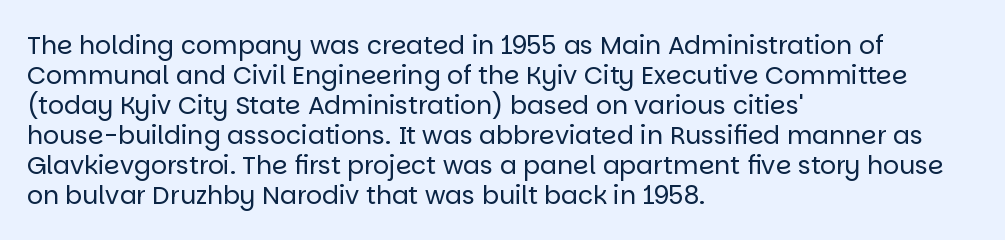
Q: Is the text bold? A: No.
Q: Is the text italic (slanted)? A: No, it is upright.
Q: Is the text underlined? A: No.
Q: How is the paragraph aligned? A: Left-aligned.
Q: Is the spacing between letters normal or unusually wide? A: Normal.
